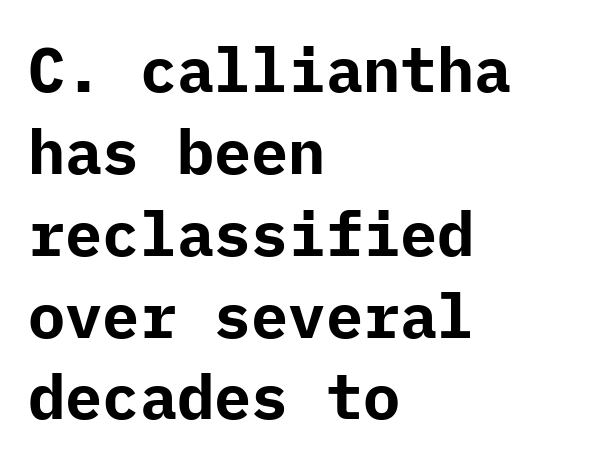
A classic flush-left, rag-right setting is used for this passage. What's the leading like? Ordinary, nothing unusual. Does the lettering tilt? It doesn't — this is upright. Strokes here are thick enough to call this a true bold. Lines of text with bare space underneath. Caption: standard tracking, unaltered.
